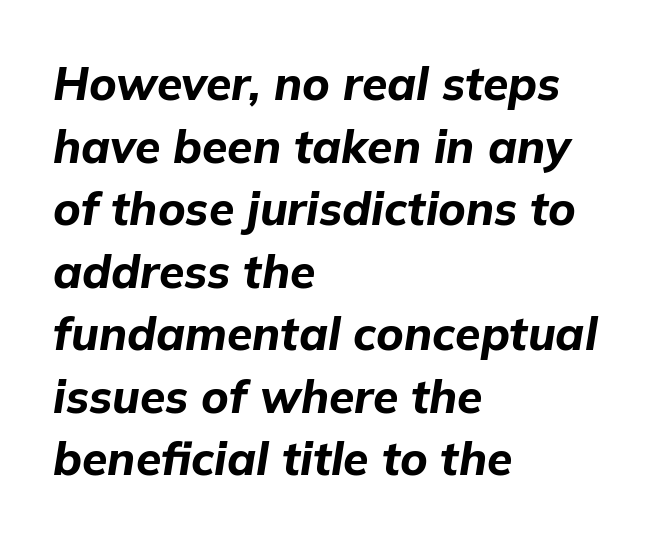
The letters advance in unequal steps, a hallmark of proportional type. As a designer I'd log this as weight 700, bold. The gap between lines stays unmarked. Students, observe: this is what conventionally led text looks like.
